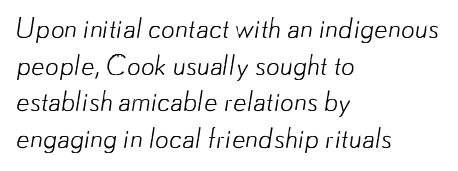
In terms of letterspacing, this is plain default setting. Check the space under the baseline: it is left empty. The typesetting does not lean heavy: it is not bold. In terms of leading, this rendering sits right in the middle.
